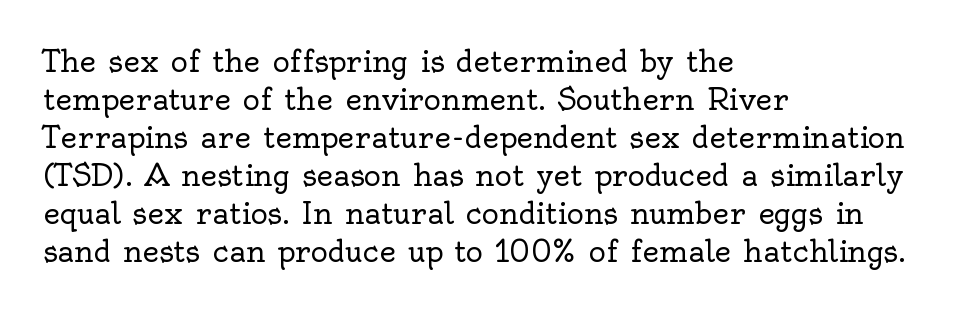
The line texture is even and compact thanks to regular tracking. These lines are set flush left with a ragged right edge. Vertical spacing — default. A typesetter would call this proportional, since set widths differ per character. The words here are not underlined.
